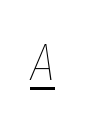
{"italic": "yes", "lean": "right", "slant_degrees": 8, "bold": "no", "weight": "thin", "width": "condensed", "stroke_contrast": "low", "x_height": "medium", "monospaced": "no", "underline": "yes", "letter_spacing": "wide", "letter_spacing_em": 0.44, "glyph_px": 53}
